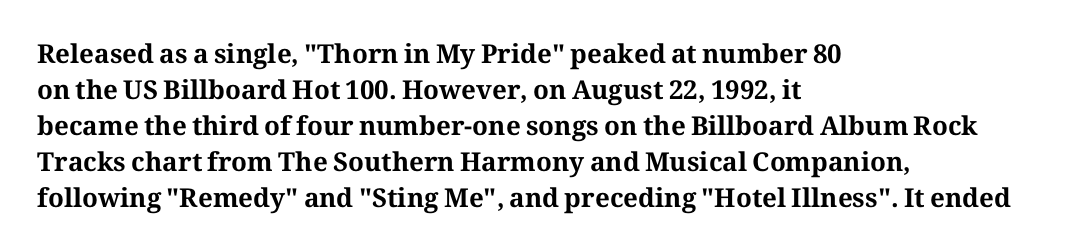
The image shows 26 px bold type, upright; set left-aligned, normal line spacing (1.38x), normal letter spacing, not underlined.
